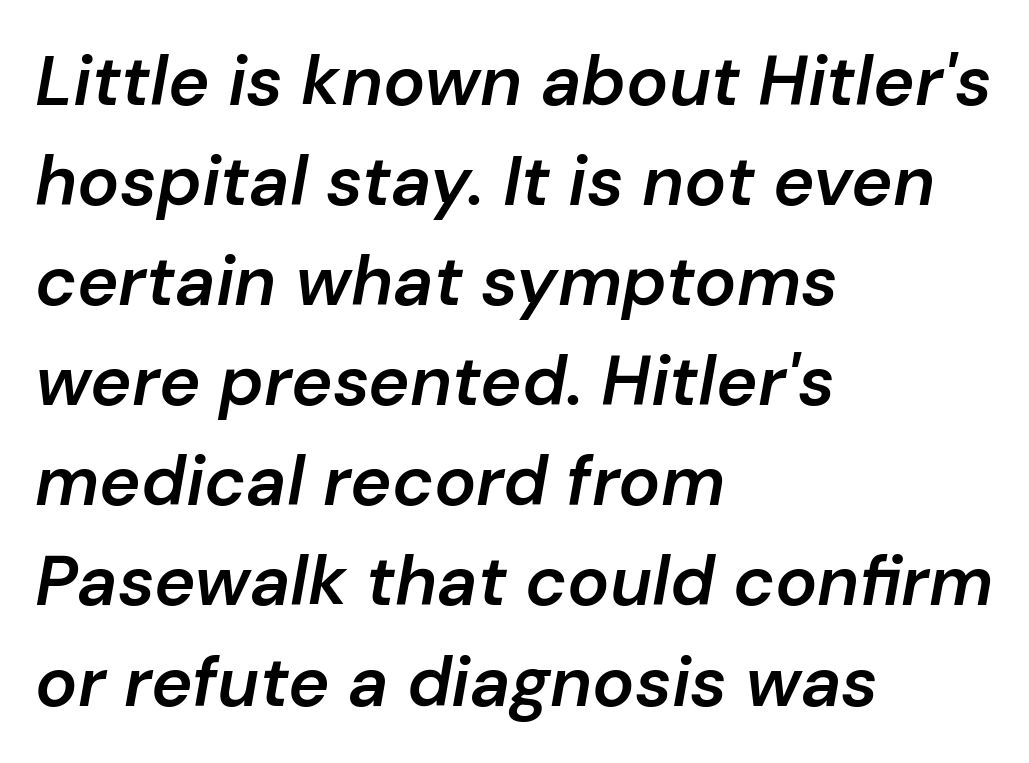
Q: Is the text bold? A: Semi-bold.
Q: Is the text italic (slanted)? A: Yes, it leans right by about 10 degrees.
Q: Is the text underlined? A: No.
Q: How is the paragraph aligned? A: Left-aligned.
Q: Is the spacing between letters normal or unusually wide? A: Normal.
Q: Is the spacing between lines tight, normal or loose? A: Normal.
Q: Width (condensed, normal, or wide)? A: Normal.
Q: Stroke contrast? A: Low.
Q: x-height? A: Medium.
Q: Monospaced? A: No.
